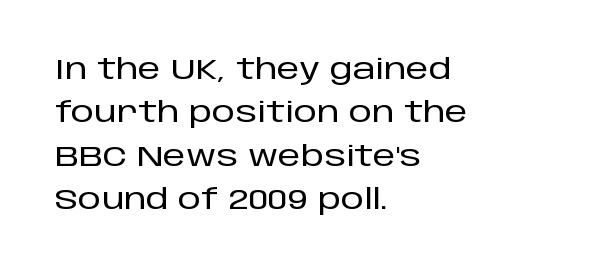
Q: Is the text italic (slanted)? A: No, it is upright.
Q: Is the typeface a serif or a sans-serif typeface? A: Sans-serif.
Q: Is the text underlined? A: No.
Q: How is the paragraph aligned? A: Left-aligned.
Q: Is the spacing between letters normal or unusually wide? A: Normal.
Q: Is the spacing between lines tight, normal or loose? A: Normal.
Q: Width (condensed, normal, or wide)? A: Normal.
Q: Stroke contrast? A: Low.
Q: x-height? A: Large.
Q: Monospaced? A: No.
